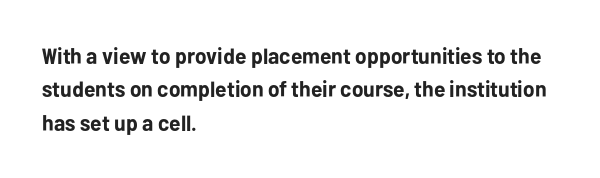
The strip under each line holds only bare page. Between one letter and the next there's only the usual sliver of space. Is there any slant? The stems are plumb. Plenty of ink on the page — the face is bold. Leading matches the norm, producing a regular column.
